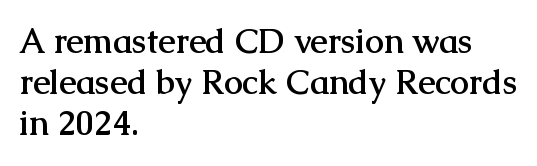
The letters stand upright; this is a roman face. How are the letters spaced? Ordinarily, with no added tracking. As a designer I'd log this as weight 700, bold. Stroke terminals: seriffed. Short and long lines alike share a common starting point at left.
